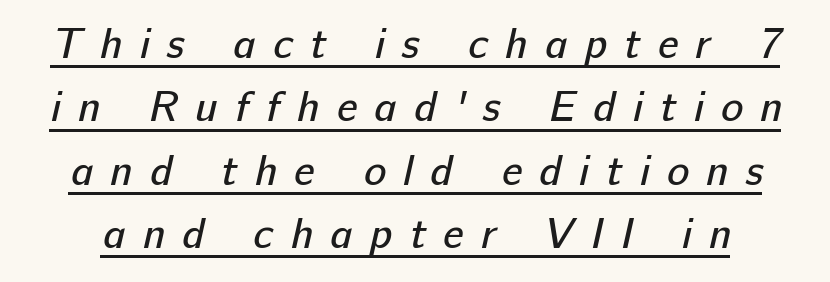
The image shows 42 px regular-weight sans-serif type; set normal line spacing (1.51x), unusually wide letter spacing (+0.41 em), underlined; low stroke contrast and a medium x-height.
